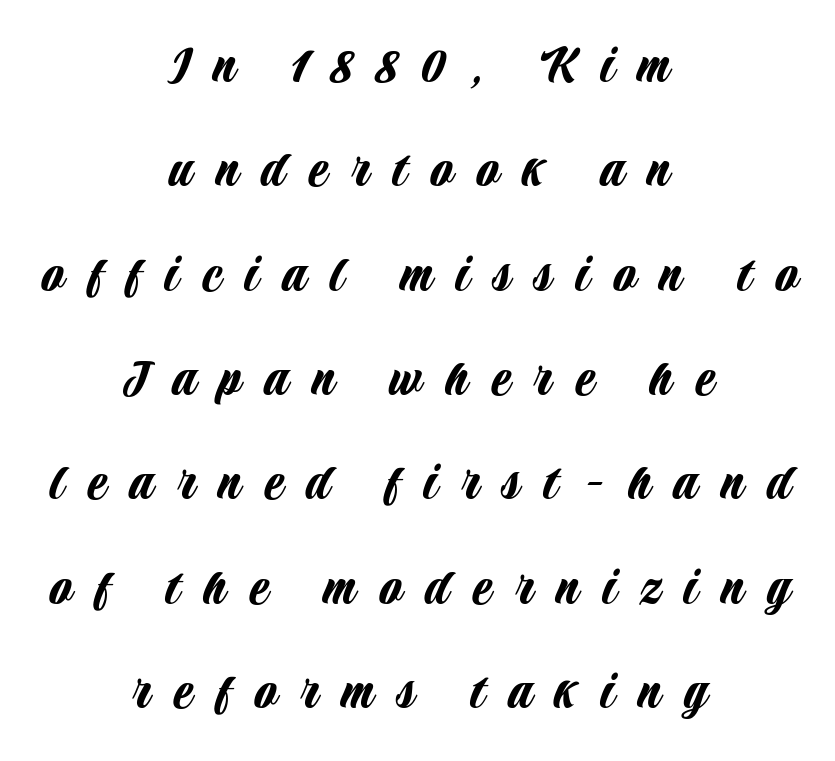
The face used here is rendered with a markedly widened letterfit. This sample has the flowing, uneven cadence of proportional lettering. Each letter's strokes conclude bluntly, with no projecting serifs. The passage shown is not underscored anywhere.
